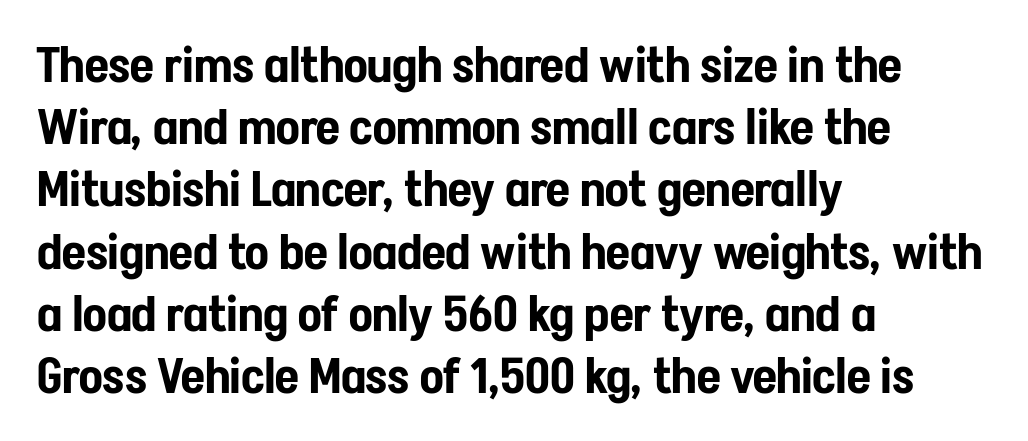
{"serif": "no", "italic": "no", "width": "condensed", "stroke_contrast": "low", "x_height": "medium", "monospaced": "no", "underline": "no", "align": "left", "line_spacing": "normal", "line_spacing_ratio": 1.27, "letter_spacing": "normal", "letter_spacing_em": 0.0, "glyph_px": 49}
